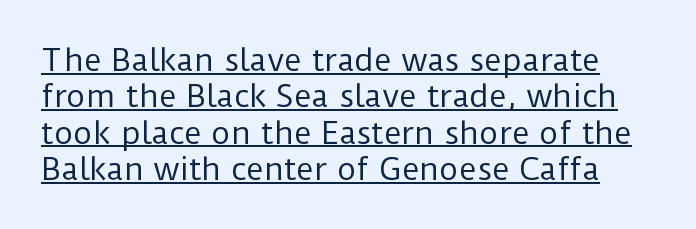
Q: Is the text bold? A: No.
Q: Is the text italic (slanted)? A: No, it is upright.
Q: Is the typeface a serif or a sans-serif typeface? A: Sans-serif.
Q: Is the text underlined? A: Yes.
Q: Is the spacing between letters normal or unusually wide? A: Normal.
Q: Width (condensed, normal, or wide)? A: Normal.
Q: Stroke contrast? A: Low.
Q: x-height? A: Medium.
Q: Monospaced? A: No.
